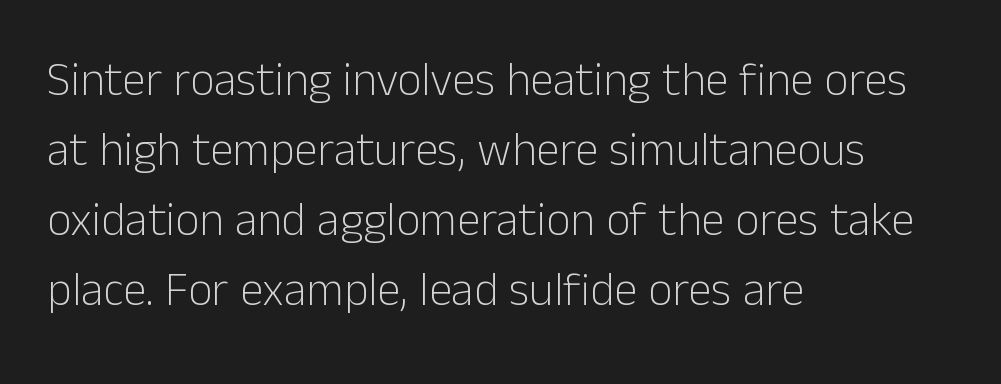
Q: Is the text bold? A: No.
Q: Is the text italic (slanted)? A: No, it is upright.
Q: Is the typeface a serif or a sans-serif typeface? A: Sans-serif.
Q: Is the text underlined? A: No.
Q: How is the paragraph aligned? A: Left-aligned.
Q: Is the spacing between letters normal or unusually wide? A: Normal.
Q: Is the spacing between lines tight, normal or loose? A: Normal.
Q: Width (condensed, normal, or wide)? A: Normal.
Q: Stroke contrast? A: Low.
Q: x-height? A: Medium.
Q: Monospaced? A: No.
